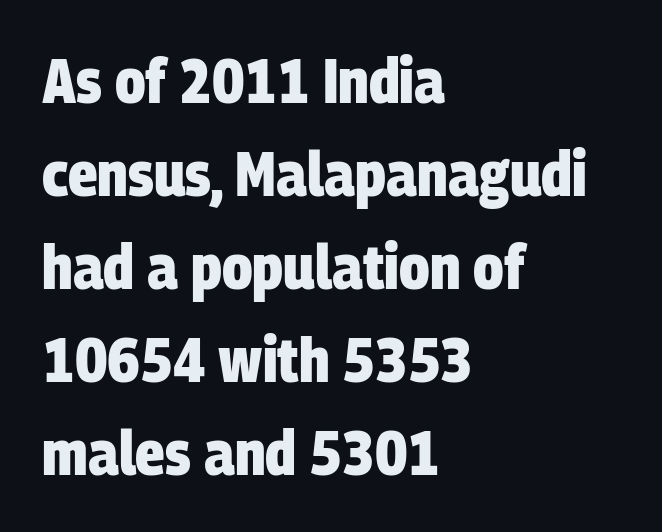
Interline gaps are of average width in this sample. The face used here has the dense, thick strokes of a bold. Each word holds together tightly as a unit, with standard inter-letter gaps. Compared with a centered layout, this one pins lines to the left instead. Are there feet on the stems? There aren't — it's a sans. The words here are not underlined.
